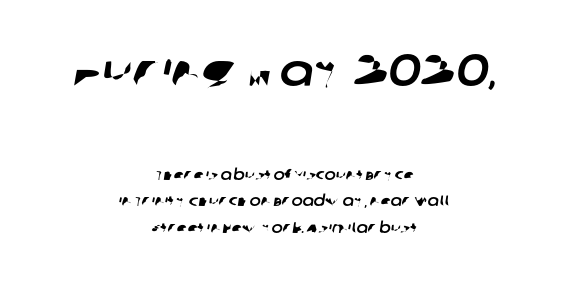
Q: Is the typeface a serif or a sans-serif typeface? A: Sans-serif.
Q: Is the text underlined? A: No.
Q: How is the paragraph aligned? A: Centered.
Q: Is the spacing between letters normal or unusually wide? A: Normal.
Q: Which block of text is set in a larger size, the first (top) or the second (bottom)? A: The first (top) one.
Q: Width (condensed, normal, or wide)? A: Normal.
Q: Stroke contrast? A: Low.
Q: x-height? A: Large.
Q: Monospaced? A: No.
